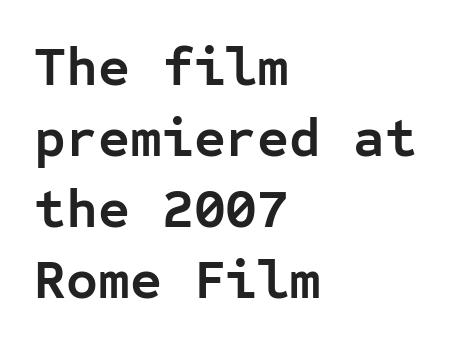
{"serif": "no", "italic": "no", "bold": "yes", "weight": "semibold", "width": "normal", "stroke_contrast": "low", "x_height": "medium", "monospaced": "yes", "underline": "no", "align": "left", "line_spacing": "normal", "line_spacing_ratio": 1.29, "letter_spacing": "normal", "letter_spacing_em": 0.0, "glyph_px": 55}
